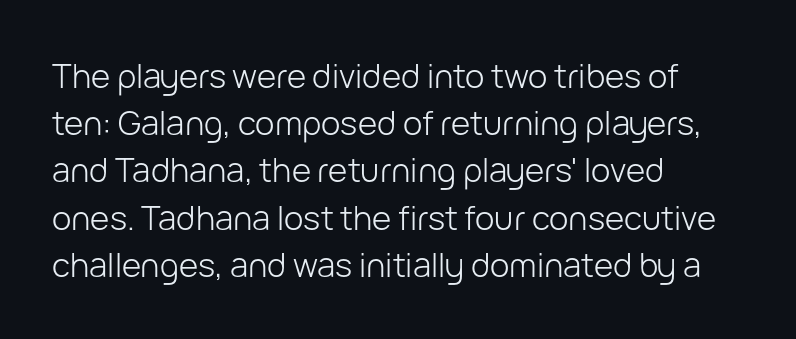
The image shows 33 px light sans-serif type, upright; set left-aligned, normal line spacing (1.43x), normal letter spacing, not underlined; low stroke contrast and a medium x-height.
